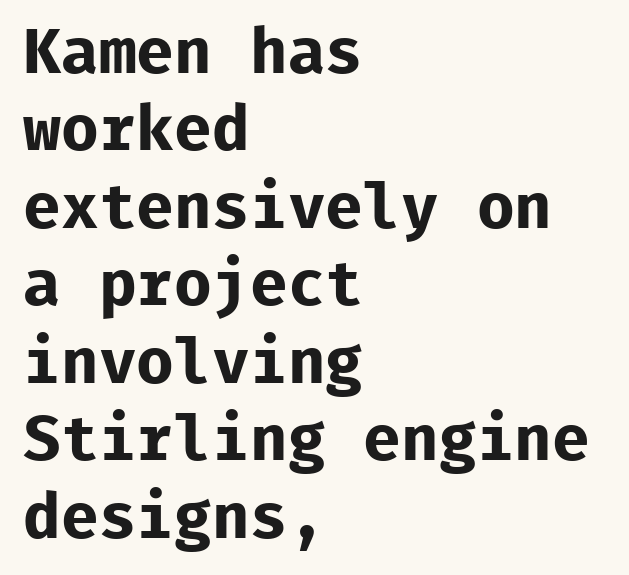
The baseline area is clear. The sample has been set heavy, in full bold. These lines stack with their left ends in a neat column. How are the letters spaced? Ordinarily, with no added tracking. What kind of face is this? One without serifs — a sans. Note the uniform advance width — an 'i' takes as much space as an 'm'.
